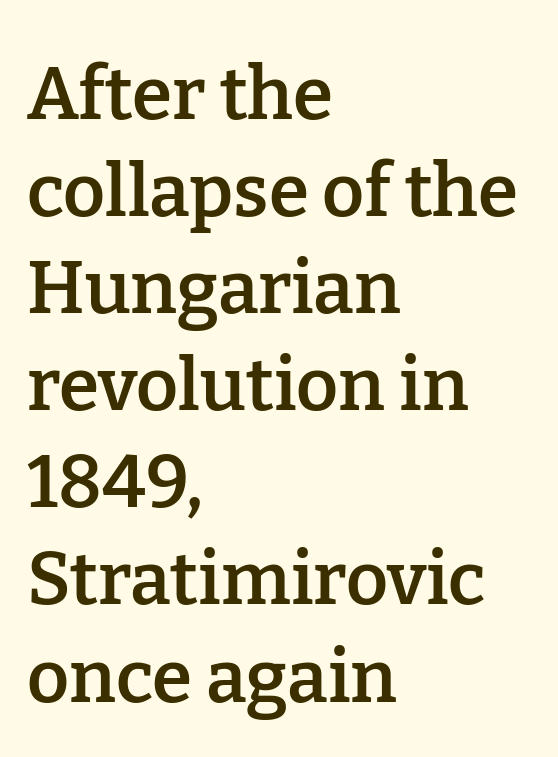
The image shows 73 px semibold serif type, upright; set left-aligned, normal line spacing (1.33x), normal letter spacing, not underlined; low stroke contrast and a medium x-height.
